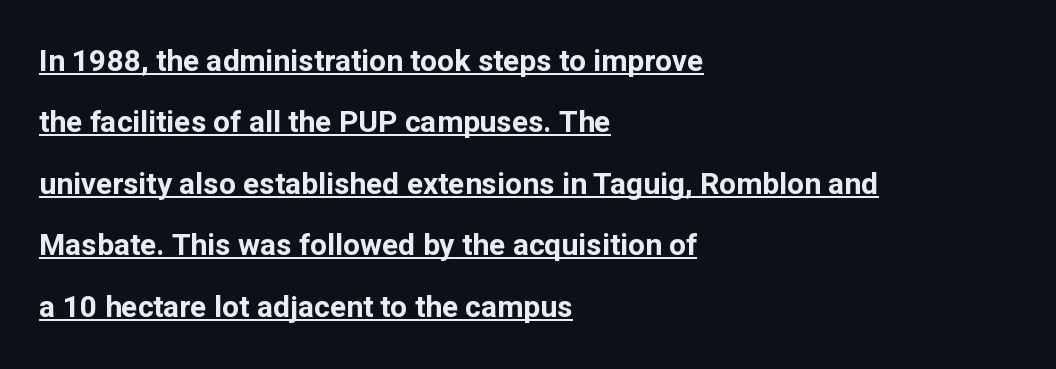
The rendering uses a bold face; every stroke is thick and dark. Upright lettering throughout. Short and long lines alike share a common starting point at left. Does the leading feel generous? Absolutely, it's lavish. Type style note: lacks serifs.
